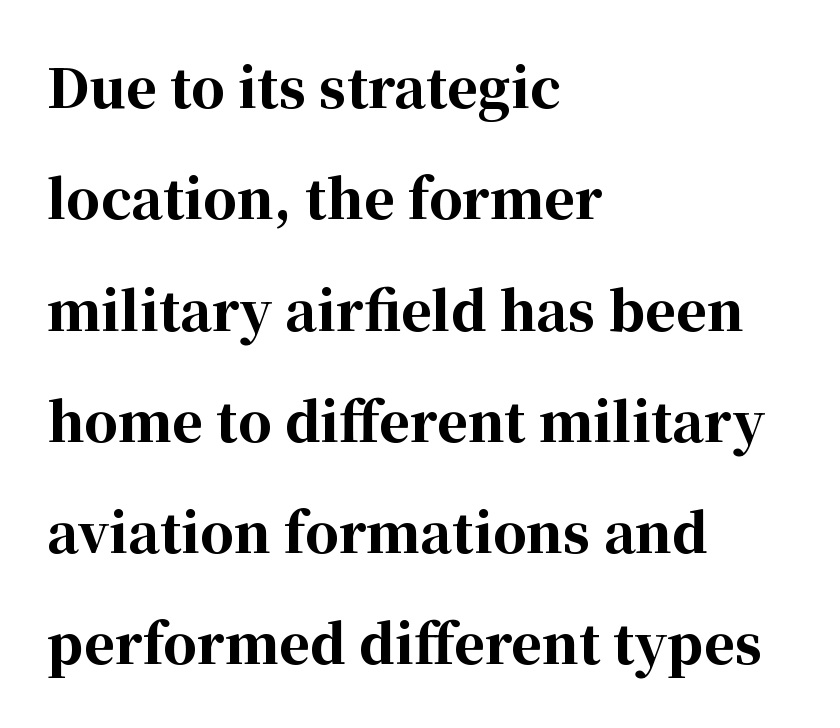
Standard letterfit; no display-style spreading of the glyphs. Whoever set this chose breathing room over compactness in the vertical rhythm. Is this a sans? No — the strokes have serifs. Check the space under the baseline: it is left empty. Teacher's note: observe the even left margin — that is flush-left alignment. In terms of weight, the rendering is a true, heavy bold.
